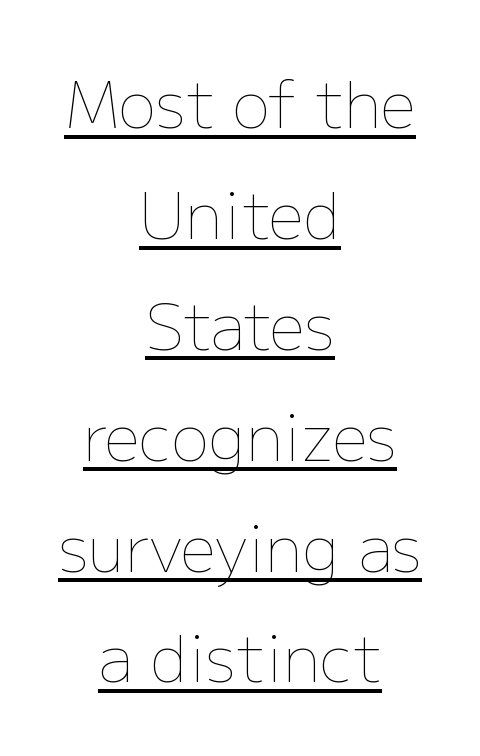
Glyph-to-glyph distance matches everyday printed text. The specimen reads as upright at a glance. Is the block centered? Yes — each line is placed symmetrically about the middle. Counters stay open thanks to moderate or lighter strokes. Decoration check: the copy is underlined.
